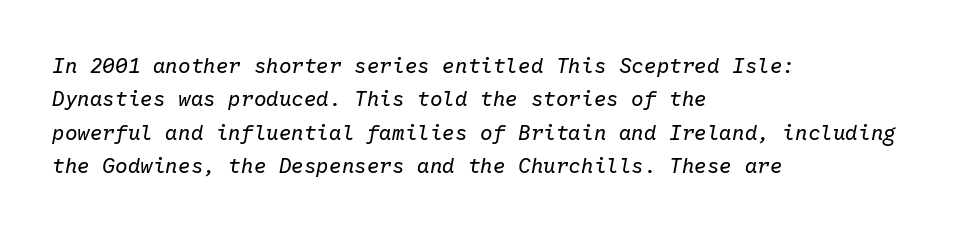
Default kerning and tracking; the words read as compact shapes. The glyphs are unaccompanied by any horizontal stroke below them. No extra ink here — the face is not bold. This sample keeps an unexceptional amount of space between lines. The passage shown leans; its letterforms are oblique.
